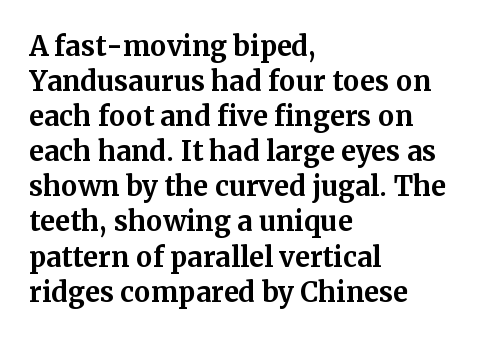
The image shows 27 px bold type, upright; set left-aligned, normal line spacing (1.3x), normal letter spacing, not underlined.
